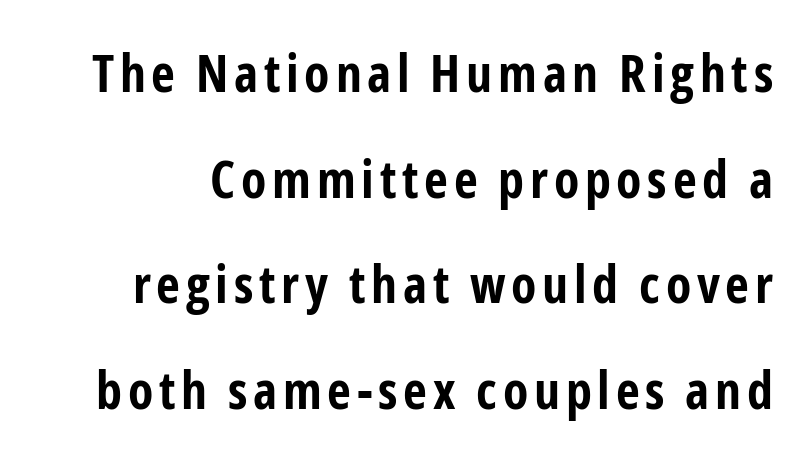
{"serif": "no", "italic": "no", "bold": "yes", "weight": "bold", "width": "condensed", "stroke_contrast": "low", "x_height": "medium", "monospaced": "no", "underline": "no", "line_spacing": "loose", "line_spacing_ratio": 2.03, "glyph_px": 52}
